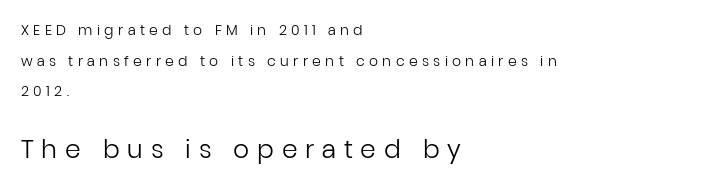
The image shows 25 px text type, upright; set left-aligned, loose line spacing (2.19x), unusually wide letter spacing (+0.31 em), not underlined; the second (bottom) block is 1.79x larger.
